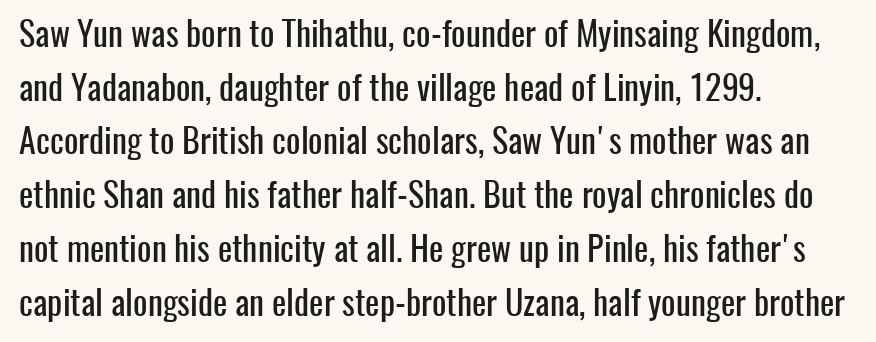
The image shows 34 px condensed sans-serif type, upright; set left-aligned, normal line spacing (1.58x), normal letter spacing, not underlined; low stroke contrast and a medium x-height.
